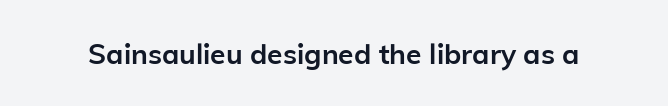
You can tell from the bare stems that sans-serif type was used. The face used here is proportionally spaced, like ordinary book or web type. You can tell it's not italic because the verticals are truly vertical. Between one letter and the next there's only the usual sliver of space. Plenty of ink on the page — the face is bold. A bare baseline throughout the passage.
